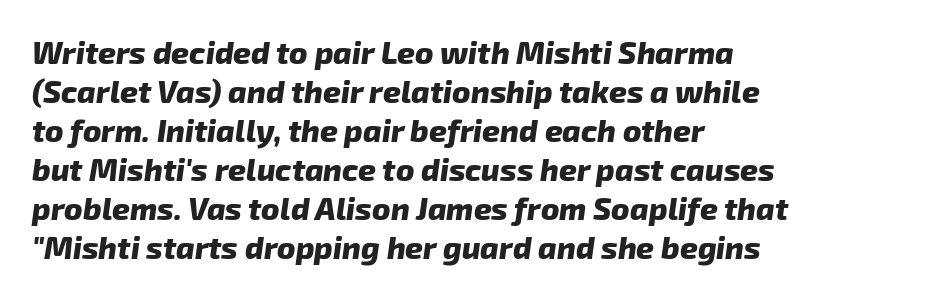
The image shows 31 px heavy sans-serif type; set left-aligned, normal line spacing (1.26x), normal letter spacing, not underlined; low stroke contrast and a medium x-height.
